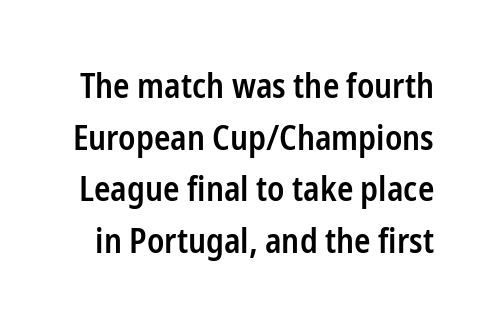
Clear beneath every line of the passage. This sample uses plain, unmodified letter spacing. Each glyph is drawn with semibold strokes, heavier than normal yet not fully bold. This sample has the flowing, uneven cadence of proportional lettering. In terms of posture, this sample is upright.
